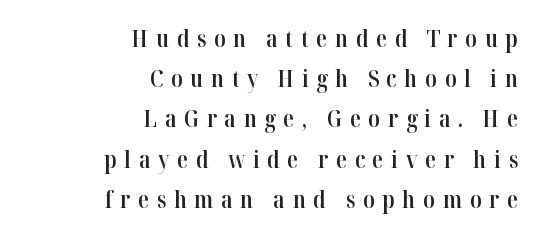
Q: Is the text bold? A: Semi-bold.
Q: Is the text italic (slanted)? A: No, it is upright.
Q: Is the text underlined? A: No.
Q: How is the paragraph aligned? A: Right-aligned.
Q: Is the spacing between letters normal or unusually wide? A: Unusually wide.
